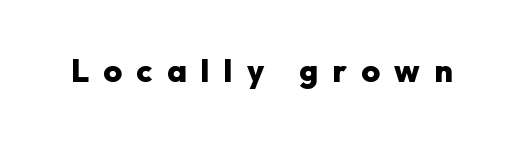
Q: Is the text bold? A: Yes.
Q: Is the text italic (slanted)? A: No, it is upright.
Q: Is the typeface a serif or a sans-serif typeface? A: Sans-serif.
Q: Is the text underlined? A: No.
Q: Is the spacing between letters normal or unusually wide? A: Unusually wide.
Q: Width (condensed, normal, or wide)? A: Normal.
Q: Stroke contrast? A: Low.
Q: x-height? A: Medium.
Q: Monospaced? A: No.
